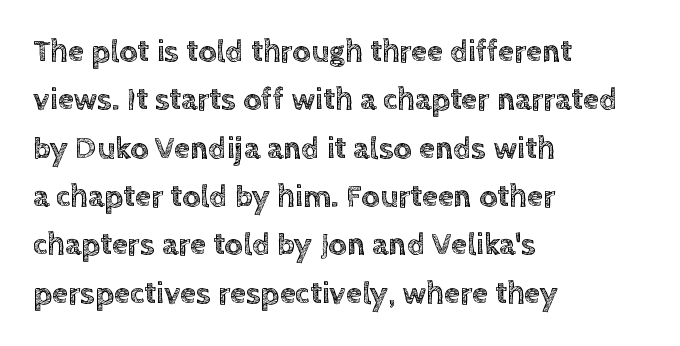
Q: Is the text italic (slanted)? A: No, it is upright.
Q: Is the text underlined? A: No.
Q: How is the paragraph aligned? A: Left-aligned.
Q: Is the spacing between letters normal or unusually wide? A: Normal.
Q: Is the spacing between lines tight, normal or loose? A: Normal.
Q: Width (condensed, normal, or wide)? A: Normal.
Q: x-height? A: Large.
Q: Monospaced? A: No.
